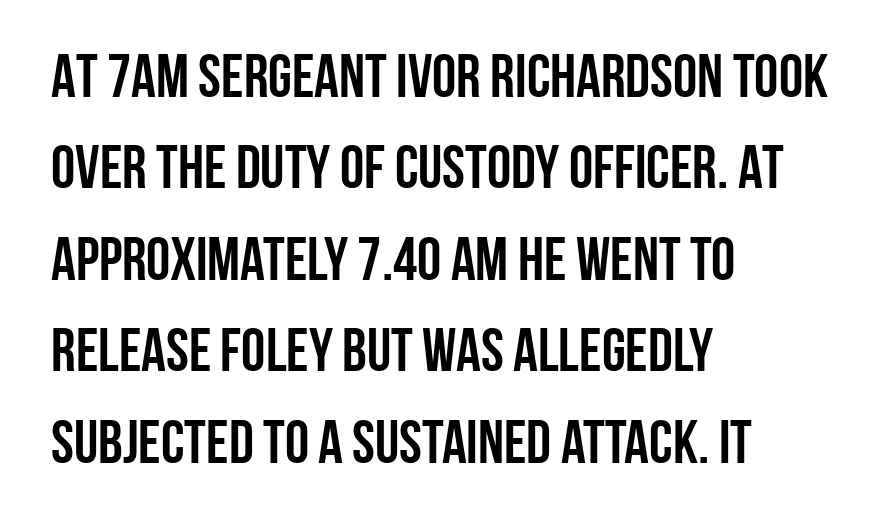
The letters sit at their default tracking, neither squeezed nor spread. The font family rendered here belongs to the sans-serif group. The area under the type is left untouched. Varying glyph widths throughout — classic text-font behaviour.
